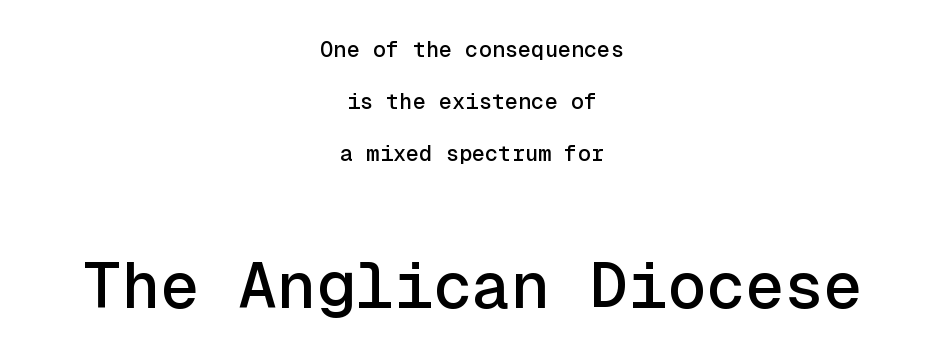
Q: Is the text italic (slanted)? A: No, it is upright.
Q: Is the typeface a serif or a sans-serif typeface? A: Sans-serif.
Q: Is the text underlined? A: No.
Q: How is the paragraph aligned? A: Centered.
Q: Is the spacing between letters normal or unusually wide? A: Normal.
Q: Is the spacing between lines tight, normal or loose? A: Loose.
Q: Which block of text is set in a larger size, the first (top) or the second (bottom)? A: The second (bottom) one.
Q: Width (condensed, normal, or wide)? A: Normal.
Q: x-height? A: Medium.
Q: Monospaced? A: Yes.
